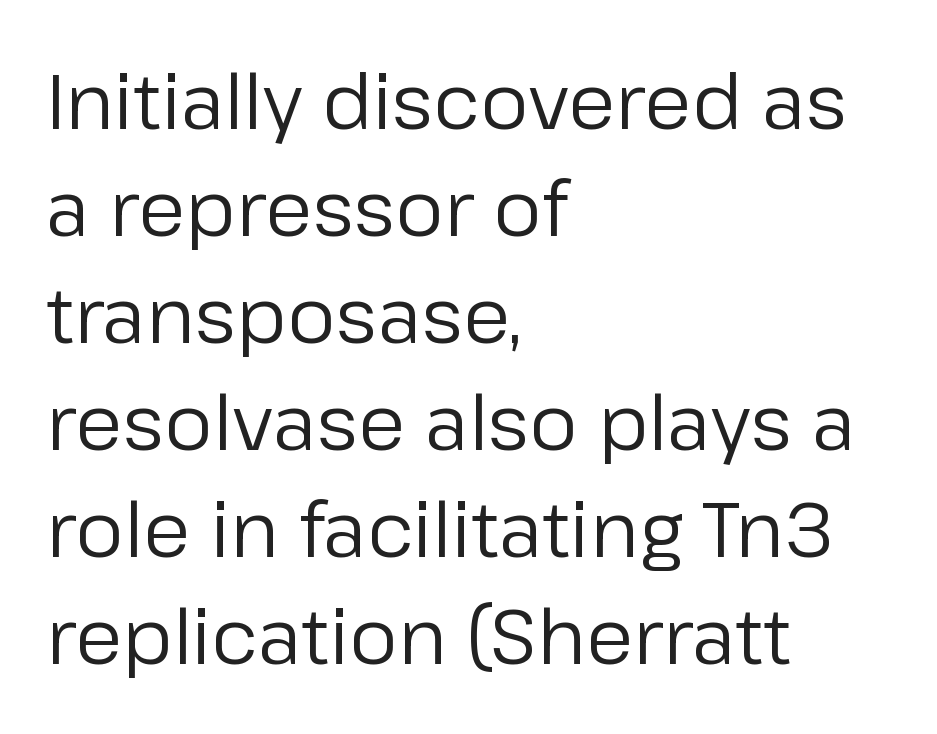
Q: Is the text bold? A: No.
Q: Is the text italic (slanted)? A: No, it is upright.
Q: Is the typeface a serif or a sans-serif typeface? A: Sans-serif.
Q: Is the text underlined? A: No.
Q: How is the paragraph aligned? A: Left-aligned.
Q: Is the spacing between letters normal or unusually wide? A: Normal.
Q: Is the spacing between lines tight, normal or loose? A: Normal.
Q: Width (condensed, normal, or wide)? A: Normal.
Q: Stroke contrast? A: Low.
Q: x-height? A: Medium.
Q: Monospaced? A: No.
